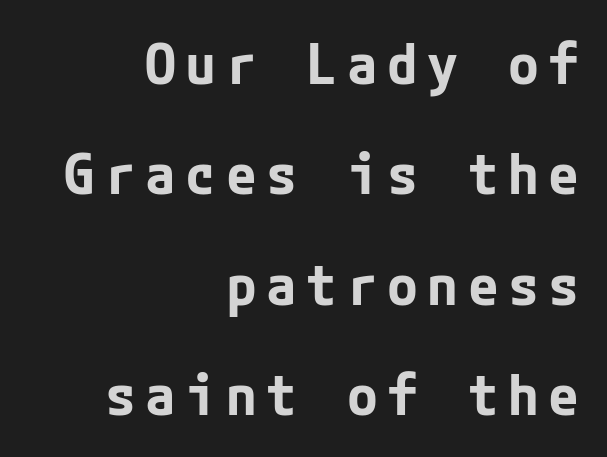
Q: Is the text bold? A: Yes.
Q: Is the text italic (slanted)? A: No, it is upright.
Q: Is the typeface a serif or a sans-serif typeface? A: Sans-serif.
Q: Is the text underlined? A: No.
Q: How is the paragraph aligned? A: Right-aligned.
Q: Is the spacing between lines tight, normal or loose? A: Loose.
Q: Width (condensed, normal, or wide)? A: Normal.
Q: Stroke contrast? A: Low.
Q: x-height? A: Medium.
